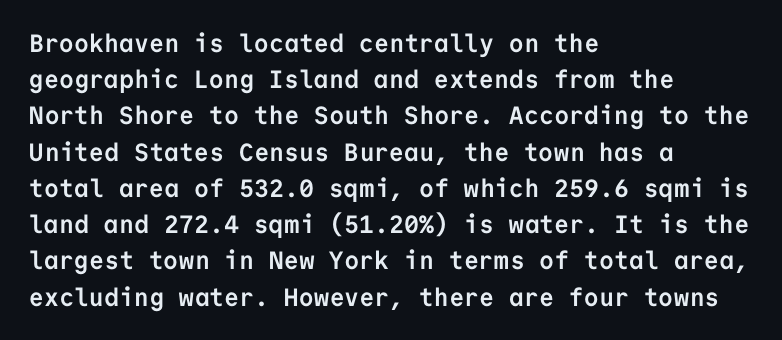
The image shows 25 px bold type, upright; set left-aligned, normal line spacing (1.45x), normal letter spacing, not underlined.
